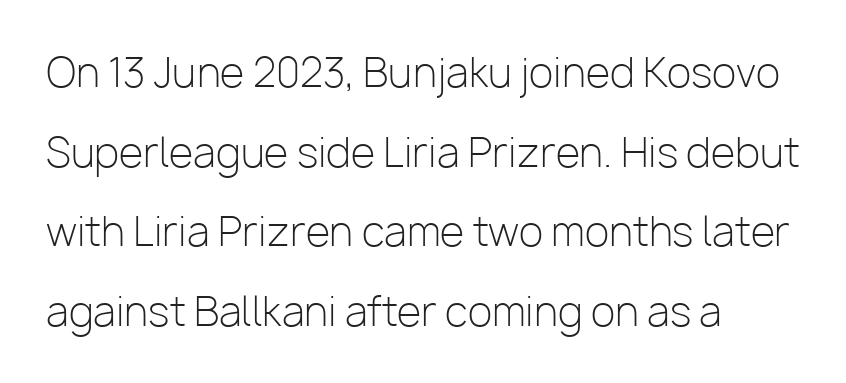
You could not count columns in this text — the font is proportionally spaced. When letters stand straight like this, we call the style roman or upright. No word sits above an underline. The typesetter chose a ragged-right arrangement here. This sample uses plain, unmodified letter spacing.
